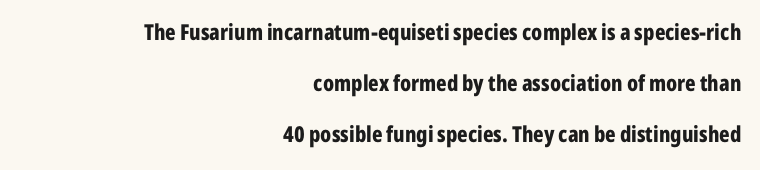
{"italic": "no", "bold": "yes", "underline": "no", "align": "right", "line_spacing": "loose", "line_spacing_ratio": 2.31, "letter_spacing": "normal", "letter_spacing_em": 0.0, "glyph_px": 22}
